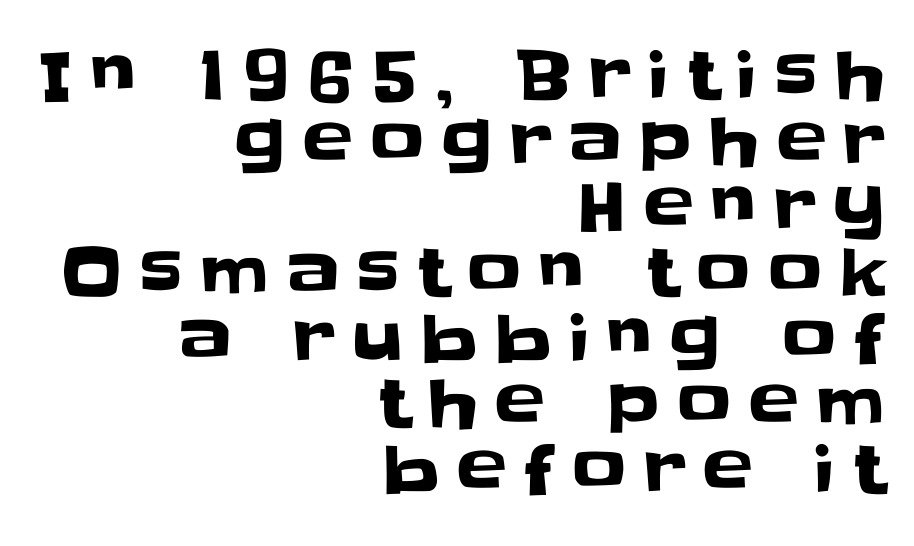
The specimen reads as upright at a glance. Varying glyph widths throughout — classic text-font behaviour. Honestly, the letter spacing is so wide it's the main thing you notice. You can tell from the bare stems that sans-serif type was used.
